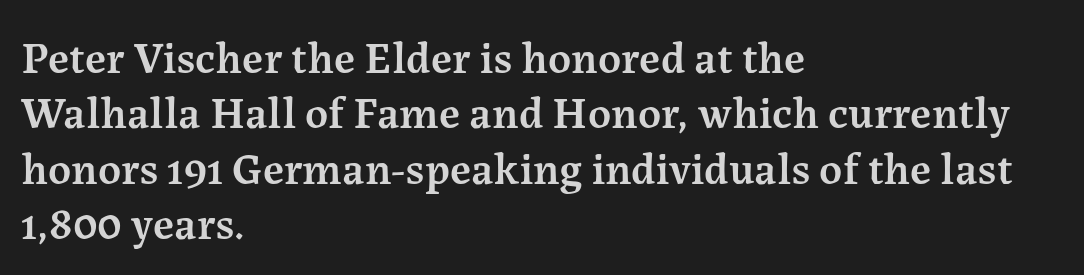
Q: Is the text bold? A: Semi-bold.
Q: Is the text italic (slanted)? A: No, it is upright.
Q: Is the typeface a serif or a sans-serif typeface? A: Serif.
Q: Is the text underlined? A: No.
Q: How is the paragraph aligned? A: Left-aligned.
Q: Is the spacing between letters normal or unusually wide? A: Normal.
Q: Width (condensed, normal, or wide)? A: Normal.
Q: Stroke contrast? A: Medium.
Q: x-height? A: Medium.
Q: Monospaced? A: No.
